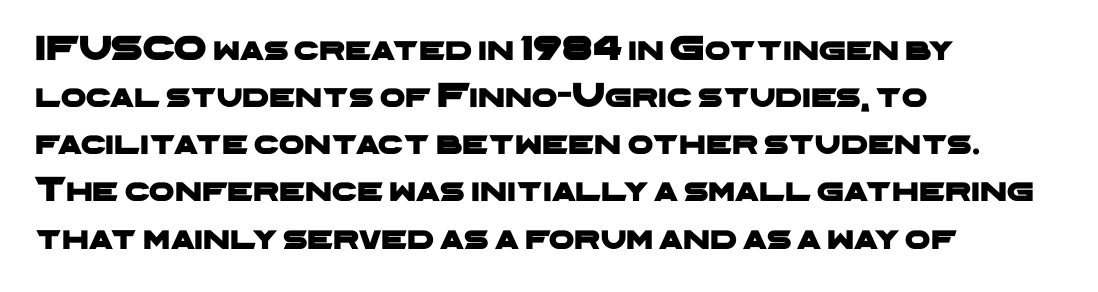
Q: Is the typeface a serif or a sans-serif typeface? A: Sans-serif.
Q: Is the text underlined? A: No.
Q: How is the paragraph aligned? A: Left-aligned.
Q: Is the spacing between letters normal or unusually wide? A: Normal.
Q: Is the spacing between lines tight, normal or loose? A: Normal.
Q: Width (condensed, normal, or wide)? A: Wide.
Q: Stroke contrast? A: Low.
Q: x-height? A: Medium.
Q: Monospaced? A: No.
